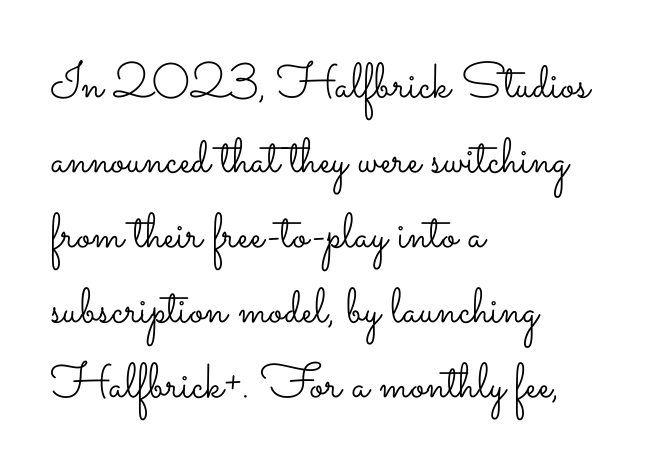
The rendering uses natural spacing where letterforms have individual widths. The string is rendered with underlining switched off. Stem width sits at or under what a default text font uses.
